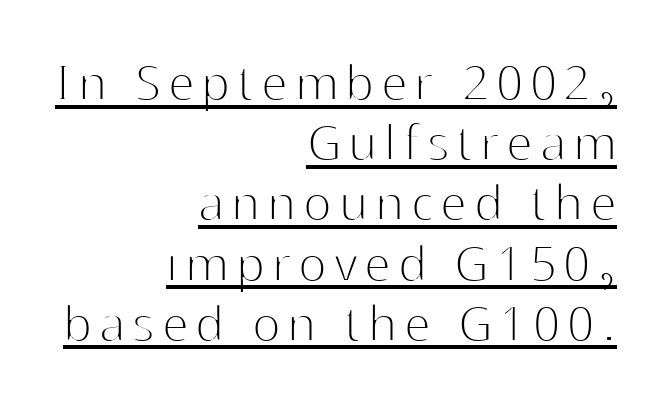
The image shows 59 px thin sans-serif type, upright; set right-aligned, tight line spacing (1.02x), underlined; high stroke contrast and a medium x-height.
